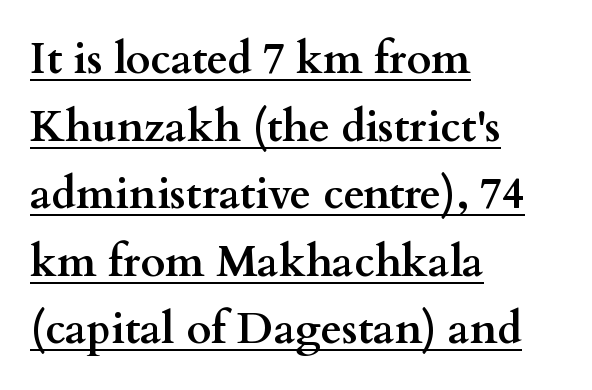
The text was rendered using a seriffed face with decorative stroke endings. Between one letter and the next there's only the usual sliver of space. Heavy-handed strokes throughout: this text is bold. Students, observe the line beneath the letters — that is underlining. A typesetter would call this proportional, since set widths differ per character.
